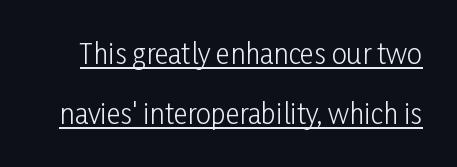
{"italic": "no", "bold": "no", "underline": "yes", "line_spacing": "loose", "line_spacing_ratio": 2.24, "letter_spacing": "normal", "letter_spacing_em": 0.0, "glyph_px": 27}
